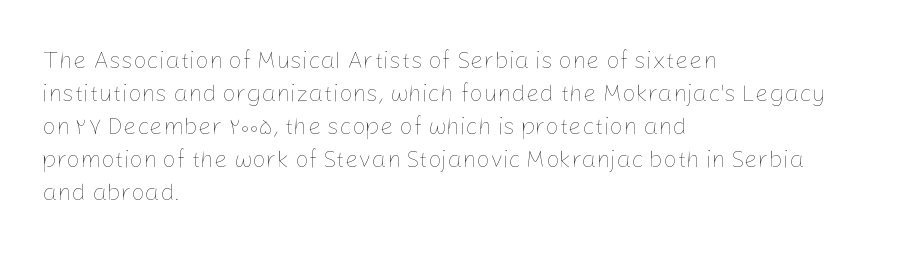
Q: Is the text bold? A: No.
Q: Is the text italic (slanted)? A: No, it is upright.
Q: Is the text underlined? A: No.
Q: How is the paragraph aligned? A: Left-aligned.
Q: Is the spacing between letters normal or unusually wide? A: Normal.
Q: Is the spacing between lines tight, normal or loose? A: Normal.
